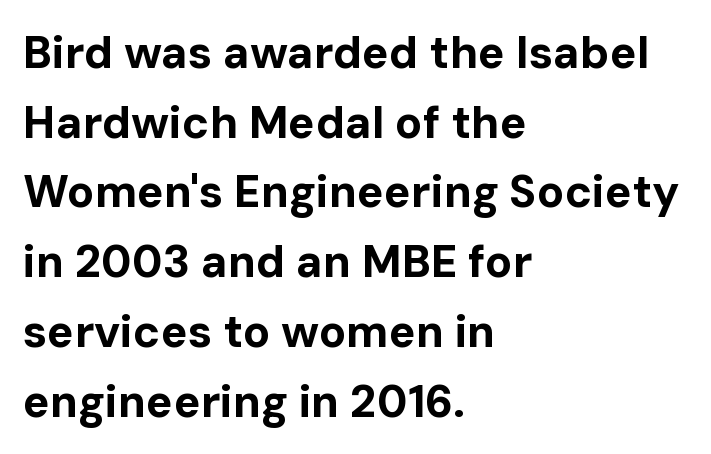
{"serif": "no", "italic": "no", "bold": "yes", "weight": "bold", "width": "normal", "stroke_contrast": "low", "x_height": "medium", "monospaced": "no", "underline": "no", "align": "left", "line_spacing": "normal", "line_spacing_ratio": 1.55, "letter_spacing": "normal", "letter_spacing_em": 0.0, "glyph_px": 45}
